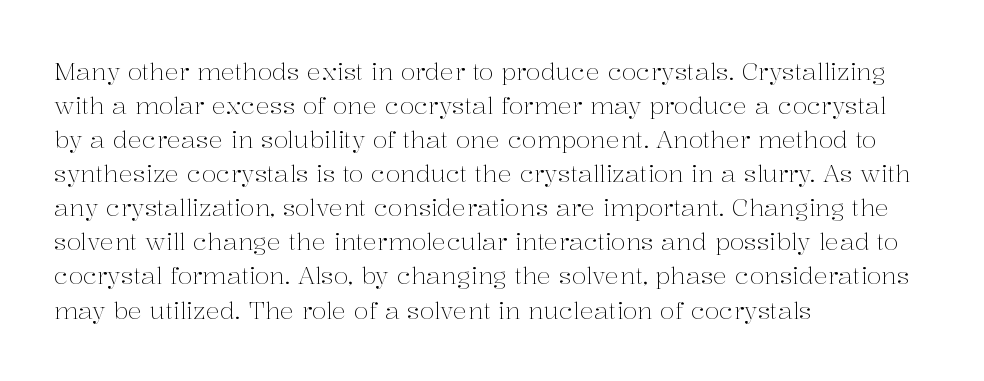
The image shows 24 px text type, upright; set left-aligned, normal line spacing (1.42x), normal letter spacing, not underlined.
